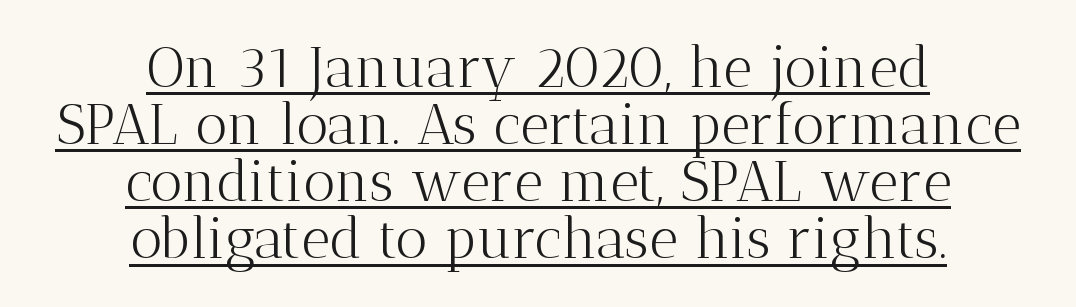
The image shows 56 px light serif type, upright; set centered, tight line spacing (1.02x), normal letter spacing, underlined; medium stroke contrast and a medium x-height.
